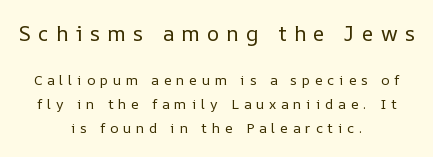
Q: Is the text bold? A: No.
Q: Is the text italic (slanted)? A: No, it is upright.
Q: Is the text underlined? A: No.
Q: How is the paragraph aligned? A: Centered.
Q: Is the spacing between letters normal or unusually wide? A: Unusually wide.
Q: Is the spacing between lines tight, normal or loose? A: Normal.
Q: Which block of text is set in a larger size, the first (top) or the second (bottom)? A: The first (top) one.
